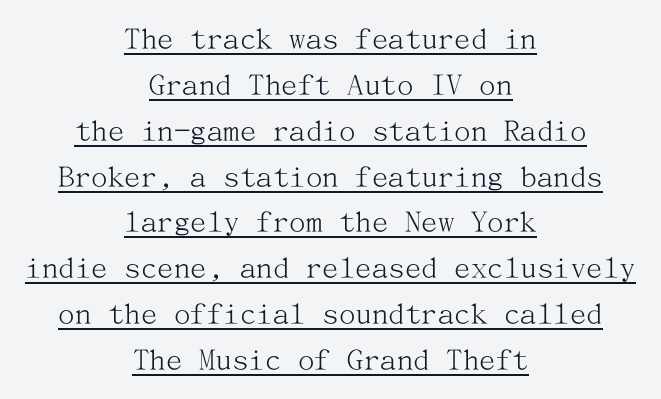
{"serif": "yes", "italic": "no", "bold": "no", "weight": "light", "width": "normal", "stroke_contrast": "medium", "x_height": "medium", "underline": "yes", "align": "center", "line_spacing": "normal", "line_spacing_ratio": 1.39, "letter_spacing": "normal", "letter_spacing_em": 0.0, "glyph_px": 33}
